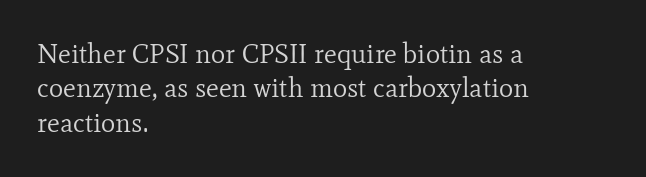
{"italic": "no", "bold": "no", "underline": "no", "align": "left", "line_spacing": "normal", "line_spacing_ratio": 1.27, "letter_spacing": "normal", "letter_spacing_em": 0.0, "glyph_px": 27}
